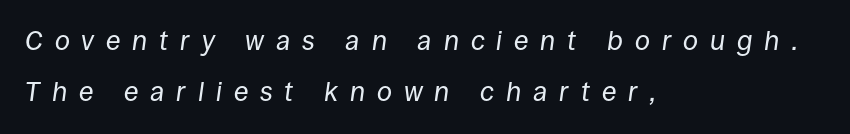
{"italic": "yes", "lean": "right", "slant_degrees": 8, "bold": "no", "underline": "no", "align": "left", "line_spacing": "loose", "line_spacing_ratio": 1.9, "letter_spacing": "wide", "letter_spacing_em": 0.44, "glyph_px": 27}
